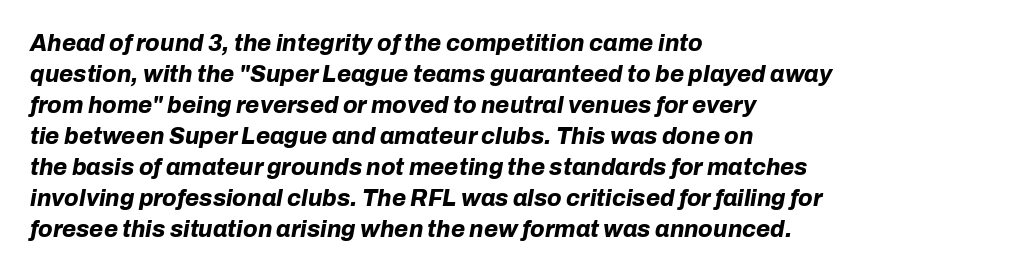
The image shows 23 px bold type, italic (leaning right); set left-aligned, normal line spacing (1.35x), normal letter spacing, not underlined.
